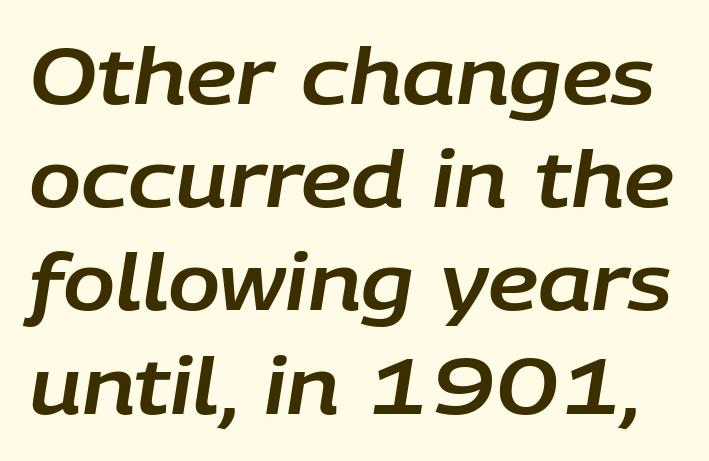
Q: Is the text italic (slanted)? A: Yes, it leans right by about 9 degrees.
Q: Is the text underlined? A: No.
Q: Is the spacing between letters normal or unusually wide? A: Normal.
Q: Is the spacing between lines tight, normal or loose? A: Normal.
Q: Width (condensed, normal, or wide)? A: Normal.
Q: Stroke contrast? A: Low.
Q: x-height? A: Large.
Q: Monospaced? A: No.
